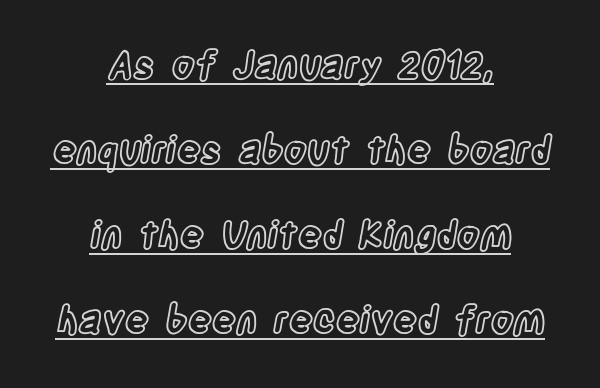
Q: Is the text italic (slanted)? A: Yes.
Q: Is the text underlined? A: Yes.
Q: How is the paragraph aligned? A: Centered.
Q: Is the spacing between letters normal or unusually wide? A: Normal.
Q: Is the spacing between lines tight, normal or loose? A: Loose.
Q: Width (condensed, normal, or wide)? A: Condensed.
Q: x-height? A: Large.
Q: Monospaced? A: No.
